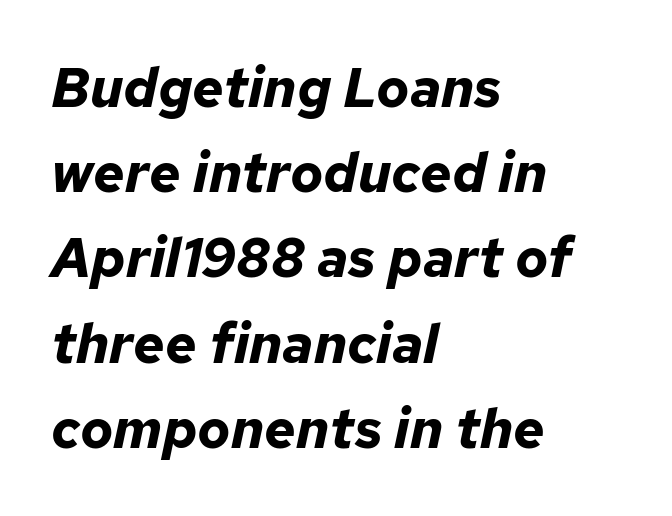
The image shows 55 px bold type, italic (leaning right); set left-aligned, normal line spacing (1.55x), normal letter spacing, not underlined; low stroke contrast and a medium x-height.
